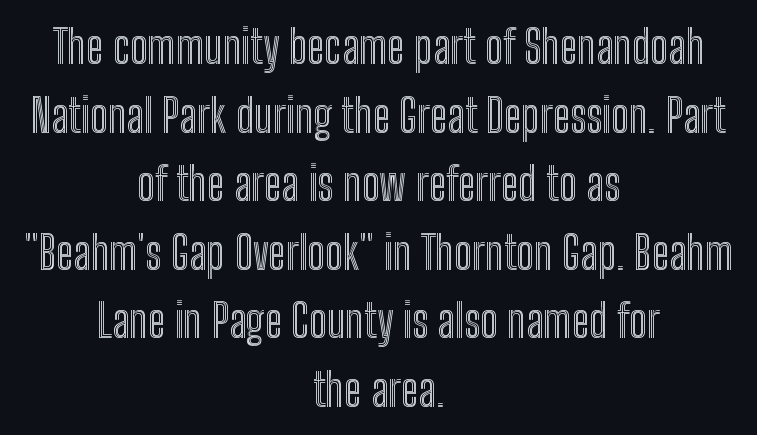
Rendered with straight, roman letterforms. The letters advance in unequal steps, a hallmark of proportional type. In terms of letterspacing, this is plain default setting. These lines sit exactly where default settings would place them. The glyphs are unaccompanied by any horizontal stroke below them. The typesetter chose a symmetrical, centered arrangement here.
